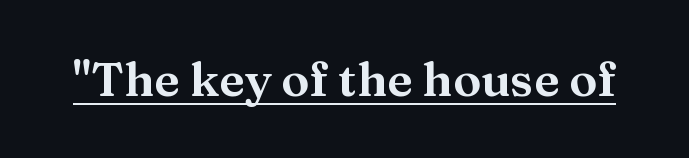
{"serif": "yes", "italic": "no", "width": "wide", "stroke_contrast": "medium", "x_height": "medium", "monospaced": "no", "underline": "yes", "letter_spacing": "normal", "letter_spacing_em": 0.0, "glyph_px": 47}
